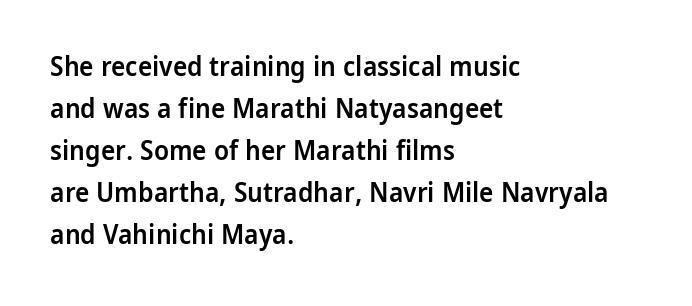
{"italic": "no", "bold": "semi", "underline": "no", "align": "left", "line_spacing": "normal", "line_spacing_ratio": 1.56, "letter_spacing": "normal", "letter_spacing_em": 0.0, "glyph_px": 27}
